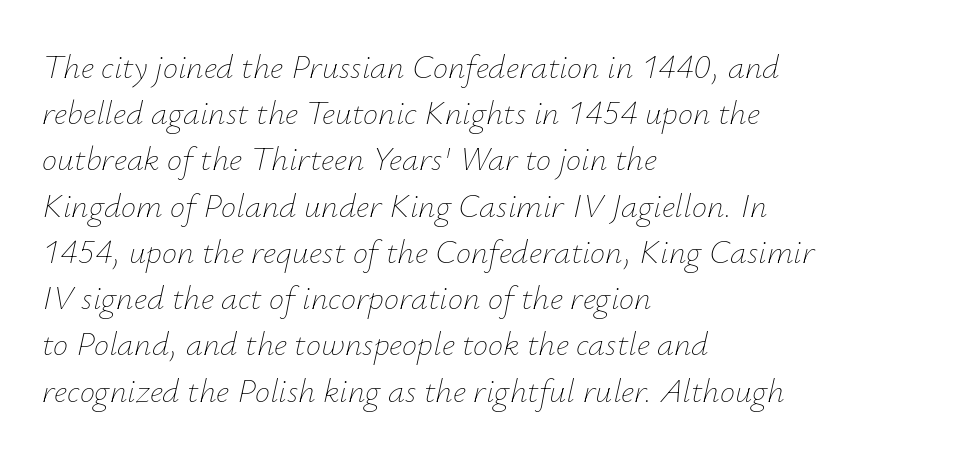
Q: Is the text bold? A: No.
Q: Is the text italic (slanted)? A: Yes, it leans right by about 12 degrees.
Q: Is the text underlined? A: No.
Q: How is the paragraph aligned? A: Left-aligned.
Q: Is the spacing between letters normal or unusually wide? A: Normal.
Q: Is the spacing between lines tight, normal or loose? A: Normal.
Q: Width (condensed, normal, or wide)? A: Normal.
Q: Stroke contrast? A: Low.
Q: x-height? A: Small.
Q: Monospaced? A: No.
